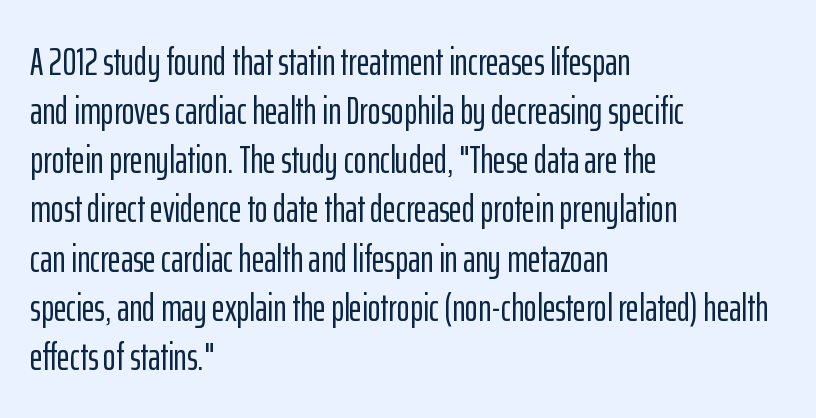
The image shows 39 px condensed sans-serif type, upright; set left-aligned, normal line spacing (1.26x), normal letter spacing, not underlined; low stroke contrast and a medium x-height.
